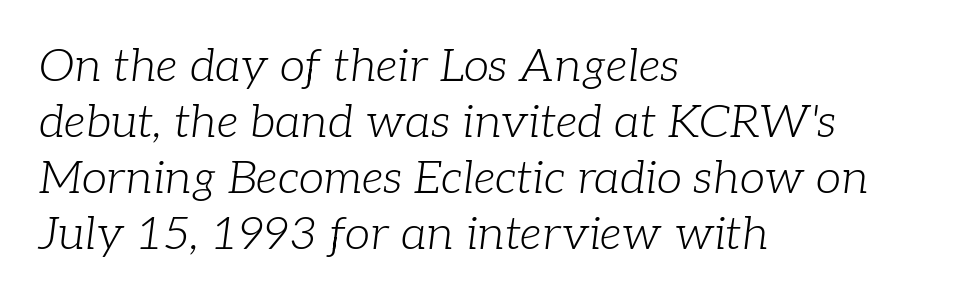
The image shows 46 px light serif type, italic (leaning right); set left-aligned, line spacing 1.22x, normal letter spacing, not underlined; low stroke contrast and a medium x-height.
